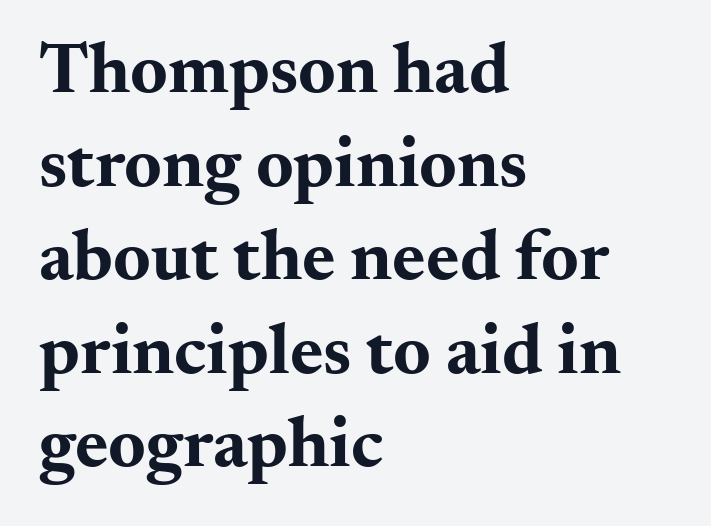
Summary of vertical rhythm: regular, with standard interline spacing. Spacing between characters is what you'd get straight out of the box. Pretty heavy lettering here — definitely bold. Lines of text with bare space underneath.
